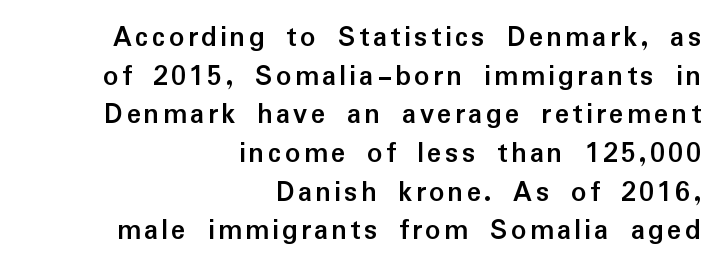
The image shows 30 px semibold sans-serif type, upright; set right-aligned, normal line spacing (1.29x), not underlined; low stroke contrast and a medium x-height.
